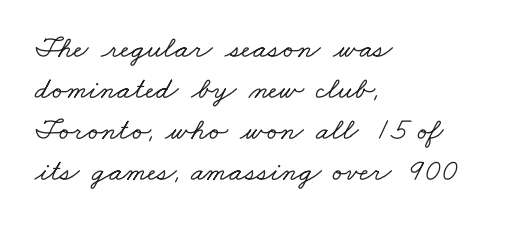
Leftover space on each line is placed entirely after the last word. This rendering employs a face with finishing strokes, i.e., a serif. The gaps between neighbouring characters are ordinary and unremarkable. How would I describe the line gaps? Plain and ordinary. Anything drawn beneath the words? Only blank space.
